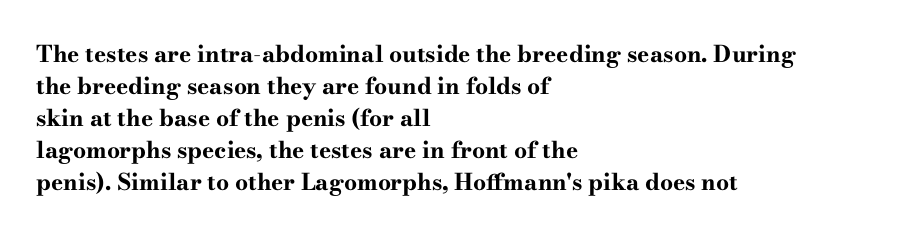
Compared with typical paragraphs, the rows here are spaced about the same. In terms of posture, this sample is upright. You'd pick this weight for a headline — it's a proper bold. Typeset ragged right — the left edge is the straight one.
